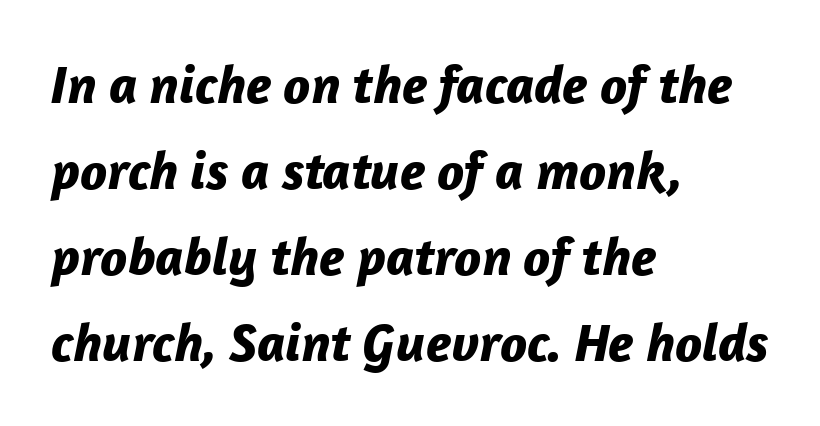
A dark, heavy texture on the line: the type is bold. Here the glyphs are tracked normally, forming tight word shapes. Rendered with sloped, italic letterforms. Reading down the block, your eye returns to a fixed left position each line.
